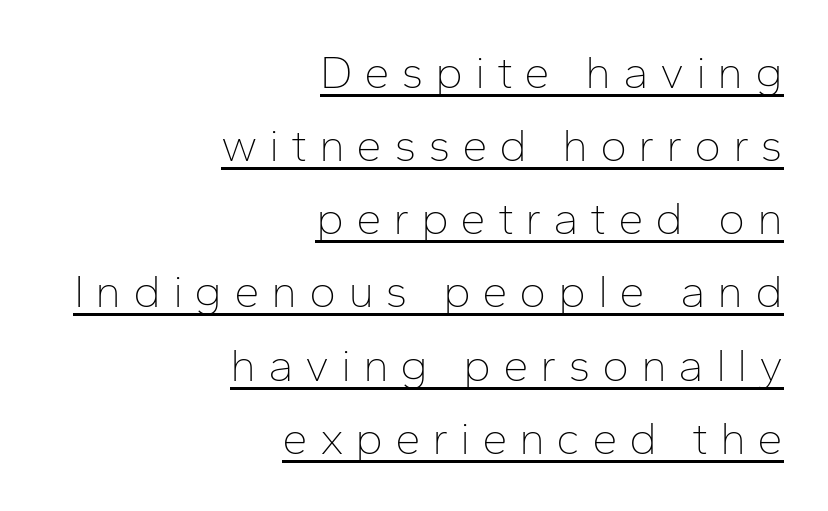
The image shows 46 px thin sans-serif type, upright; set right-aligned, normal line spacing (1.59x), unusually wide letter spacing (+0.25 em), underlined; low stroke contrast and a medium x-height.
